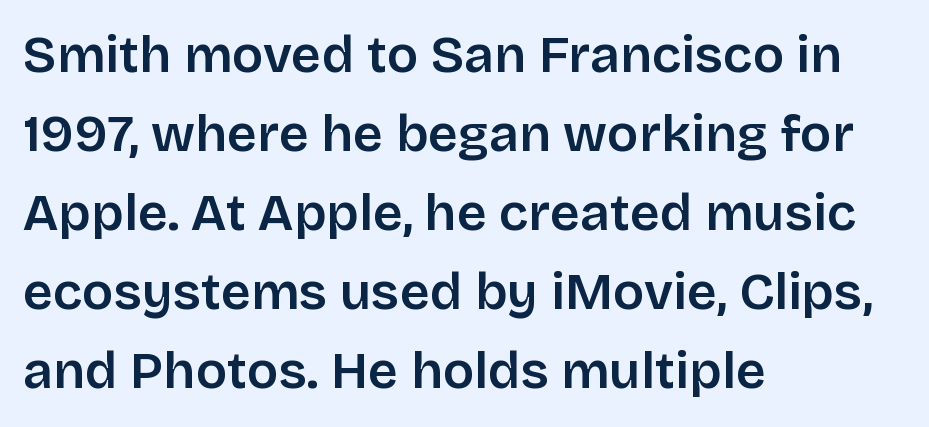
{"serif": "no", "italic": "no", "bold": "semi", "weight": "semibold", "width": "normal", "stroke_contrast": "low", "x_height": "large", "monospaced": "no", "underline": "no", "align": "left", "line_spacing": "normal", "line_spacing_ratio": 1.52, "letter_spacing": "normal", "letter_spacing_em": 0.0, "glyph_px": 52}
